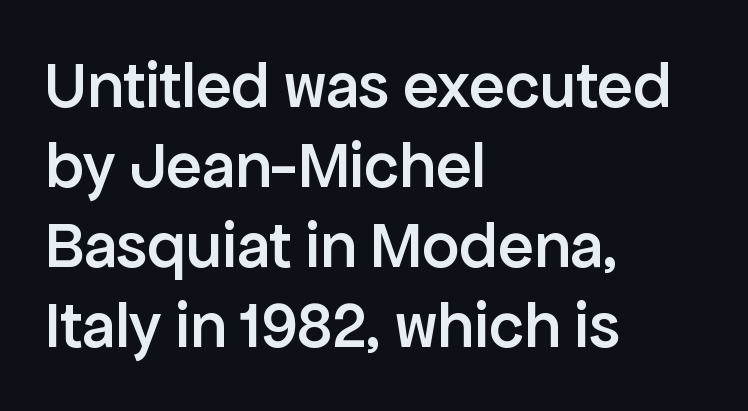
The face used here is a semibold: visibly heavier than regular, lighter than bold. Left-aligned paragraph, ragged on the right. This sample uses an upright cut, with every glyph sitting square on the baseline. The letters carry no serifs — their stems end cleanly without finishing strokes. Letters rest on an invisible, unmarked baseline.
